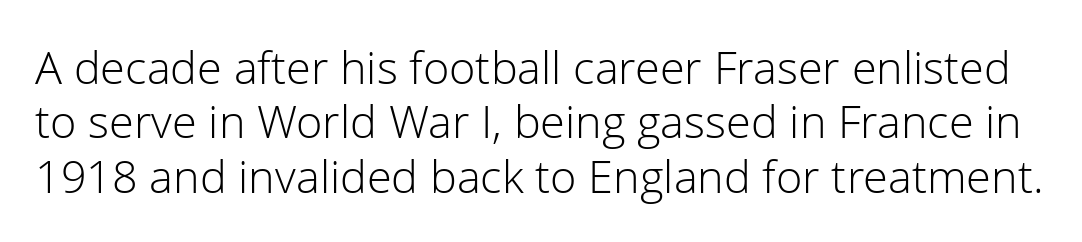
Stems here are at most as thick as an everyday book face. Here the glyphs are tracked normally, forming tight word shapes. The face used here is proportionally spaced, like ordinary book or web type. The zone under the glyphs is completely vacant. Stroke terminals: plain, sans-serif. This is the regular roman posture of the typeface.
